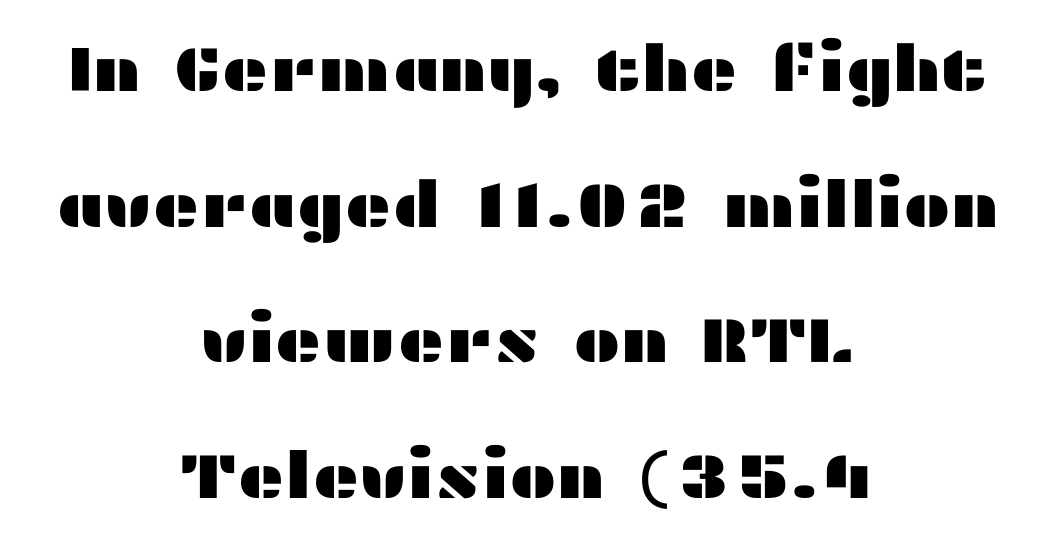
Q: Is the text italic (slanted)? A: No, it is upright.
Q: Is the typeface a serif or a sans-serif typeface? A: Sans-serif.
Q: Is the text underlined? A: No.
Q: How is the paragraph aligned? A: Centered.
Q: Is the spacing between letters normal or unusually wide? A: Normal.
Q: Is the spacing between lines tight, normal or loose? A: Loose.
Q: Width (condensed, normal, or wide)? A: Wide.
Q: Stroke contrast? A: Medium.
Q: x-height? A: Medium.
Q: Monospaced? A: No.
